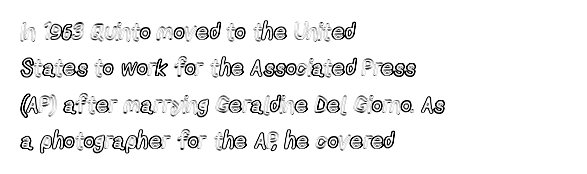
The image shows 23 px text type; set left-aligned, normal line spacing (1.58x), normal letter spacing, not underlined.
